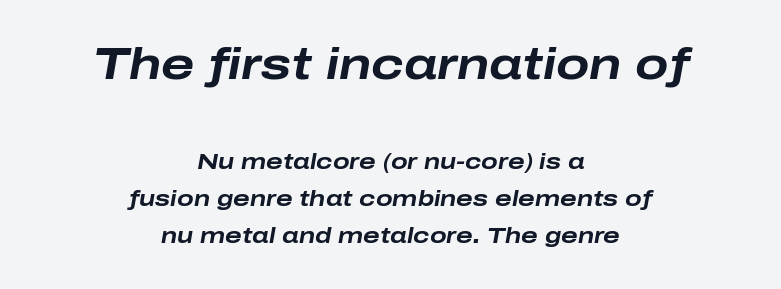
{"italic": "yes", "lean": "right", "slant_degrees": 10, "bold": "yes", "weight": "bold", "width": "wide", "stroke_contrast": "low", "x_height": "medium", "monospaced": "no", "underline": "no", "align": "center", "line_spacing": "normal", "line_spacing_ratio": 1.68, "letter_spacing": "normal", "letter_spacing_em": 0.0, "larger_block": "first", "size_ratio": 2.0, "glyph_px": 44}
